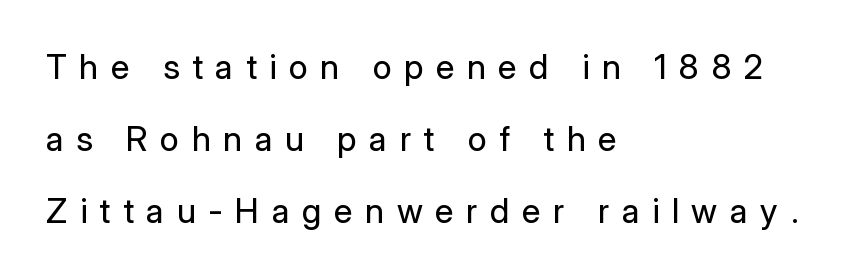
The paragraph has a hard left edge and a soft right edge. I'd call this a sans setting — the letters go barefoot. Spacing verdict: proportional, widths tailored to each character. Letters rest on an invisible, unmarked baseline. Compared with typical paragraphs, the rows here are farther apart. Heaviness? Minimal to ordinary, like unemphasized prose.
